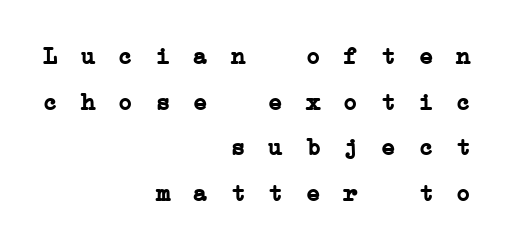
Q: Is the text bold? A: Yes.
Q: Is the text underlined? A: No.
Q: How is the paragraph aligned? A: Right-aligned.
Q: Is the spacing between letters normal or unusually wide? A: Unusually wide.
Q: Is the spacing between lines tight, normal or loose? A: Loose.
